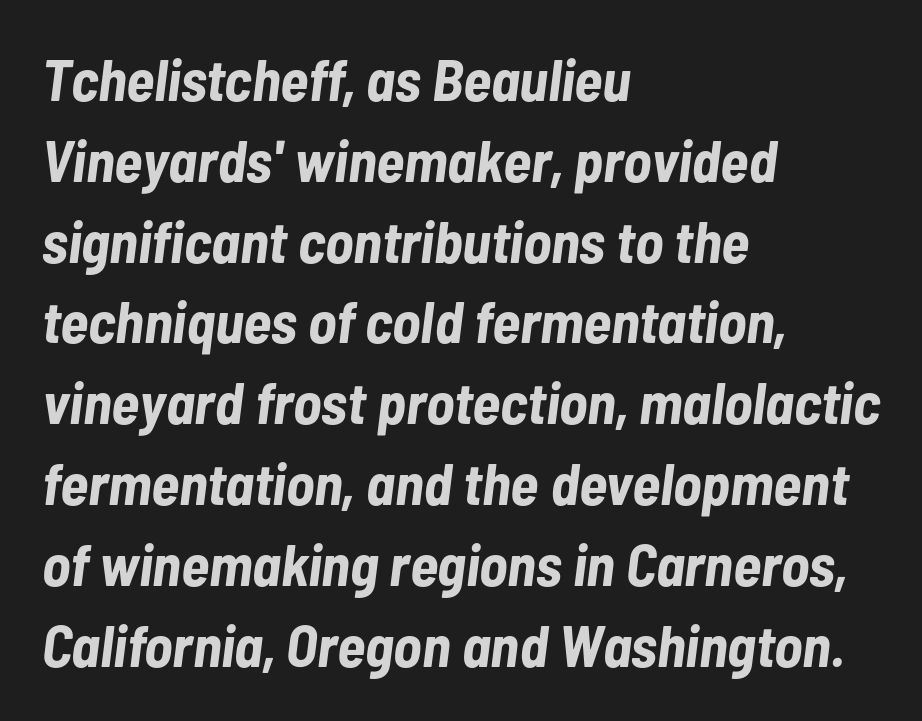
The image shows 59 px bold, condensed type, italic (leaning right); set left-aligned, normal line spacing (1.37x), normal letter spacing, not underlined; low stroke contrast and a medium x-height.
